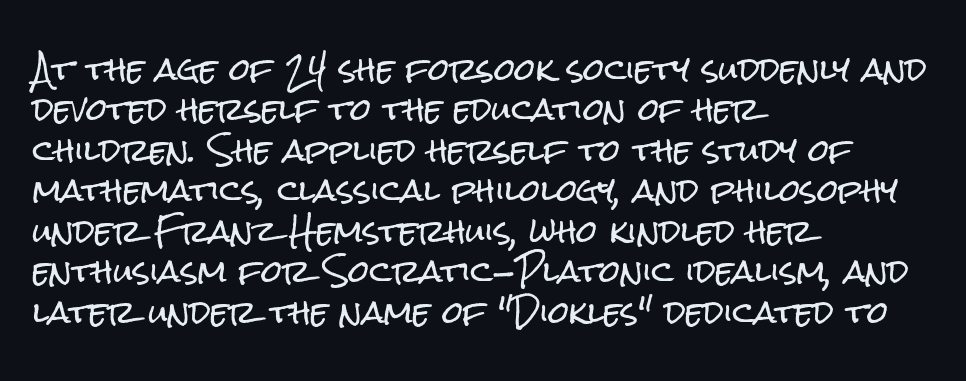
The specimen reads as upright at a glance. The rendering anchors every line to the left-hand side. Is this a fixed-width face? No — the glyphs have proportional, varying widths. In terms of letterform style, serifs are entirely absent. Observe the ordinary spacing: letters are neighbours, not strangers.
